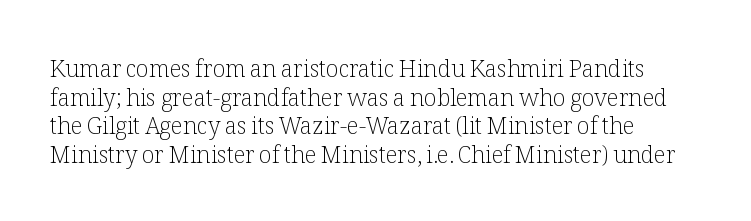
The lines sit at an ordinary, default distance from one another. The text block is weighted toward the left margin, trailing off unevenly rightward. Tracking value appears to be zero — textbook default spacing. Has an underline been added? It has not. Stroke mass is kept to a normal reading level or below.
